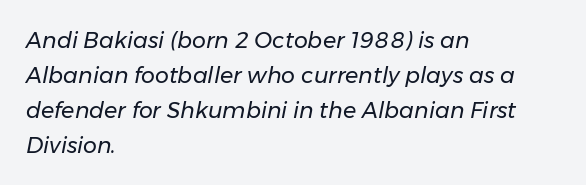
{"italic": "yes", "lean": "right", "slant_degrees": 11, "bold": "no", "underline": "no", "align": "left", "line_spacing": "normal", "line_spacing_ratio": 1.59, "letter_spacing": "normal", "letter_spacing_em": 0.0, "glyph_px": 22}
